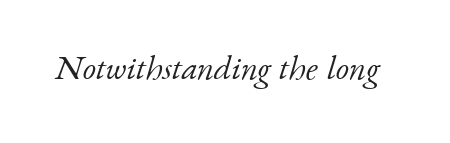
The image shows 34 px light serif type, italic (leaning right); set normal letter spacing, not underlined; low stroke contrast and a small x-height.
